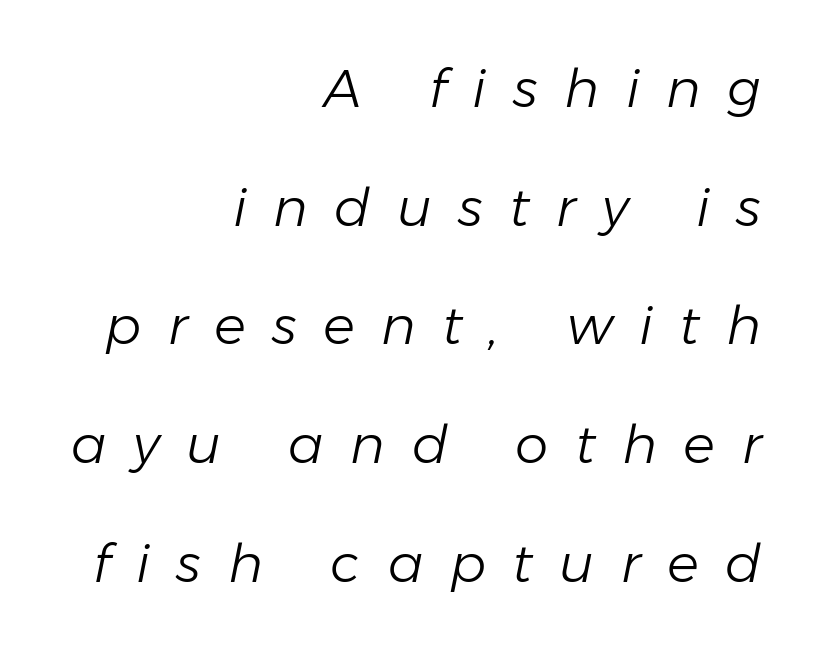
The image shows 53 px light type, italic (leaning right); set right-aligned, loose line spacing (2.24x), unusually wide letter spacing (+0.5 em), not underlined; low stroke contrast and a medium x-height.
